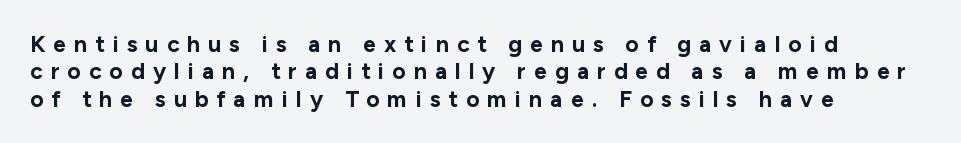
Clear beneath every line of the passage. Pretty heavy lettering here — definitely bold. A typesetter would mark this as roman, not italic. Letter spacing: wide. Casual observation: everything's shoved over to the left.
